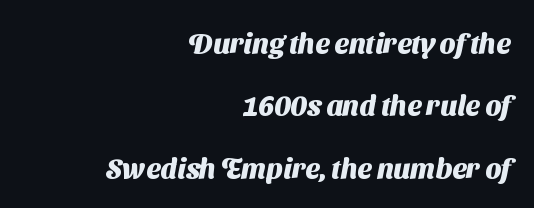
Q: Is the text bold? A: Yes.
Q: Is the typeface a serif or a sans-serif typeface? A: Sans-serif.
Q: Is the text underlined? A: No.
Q: How is the paragraph aligned? A: Right-aligned.
Q: Is the spacing between letters normal or unusually wide? A: Normal.
Q: Is the spacing between lines tight, normal or loose? A: Loose.
Q: Width (condensed, normal, or wide)? A: Normal.
Q: Stroke contrast? A: Medium.
Q: x-height? A: Medium.
Q: Monospaced? A: No.
